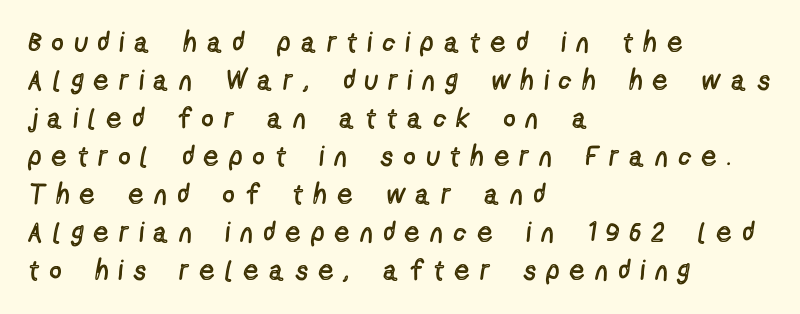
Q: Is the text bold? A: No.
Q: Is the typeface a serif or a sans-serif typeface? A: Sans-serif.
Q: Is the text underlined? A: No.
Q: How is the paragraph aligned? A: Left-aligned.
Q: Is the spacing between letters normal or unusually wide? A: Unusually wide.
Q: Is the spacing between lines tight, normal or loose? A: Normal.
Q: Width (condensed, normal, or wide)? A: Condensed.
Q: x-height? A: Medium.
Q: Monospaced? A: No.
